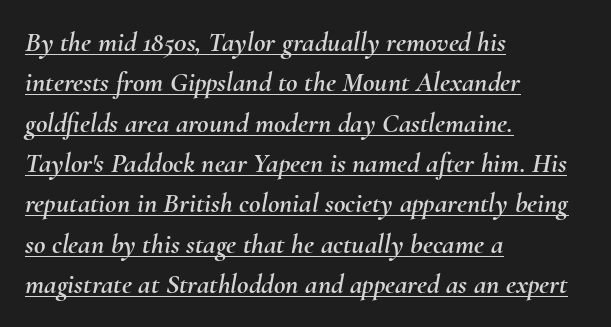
The image shows 28 px text type, italic (leaning right); set left-aligned, normal line spacing (1.44x), normal letter spacing, underlined; medium stroke contrast and a small x-height.
